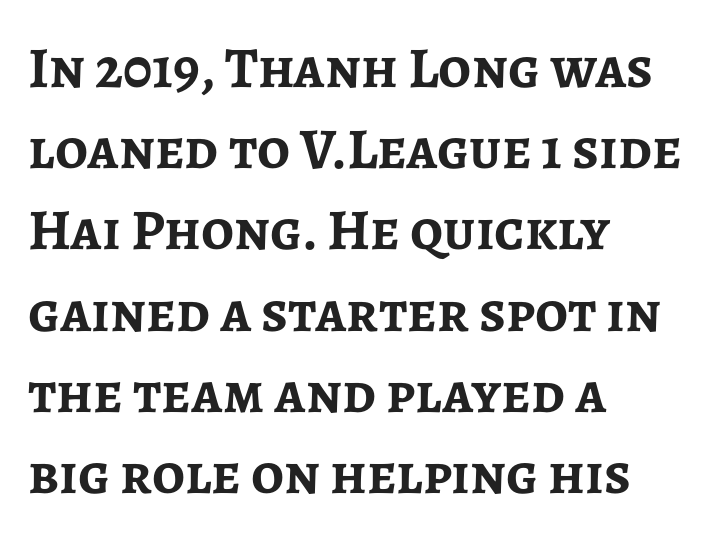
Only glyphs here, with clear space below each row. Where is the straight margin? On the left. Nothing unusual about the tracking: characters are spaced as the font intends. The face used here is proportionally spaced, like ordinary book or web type.
